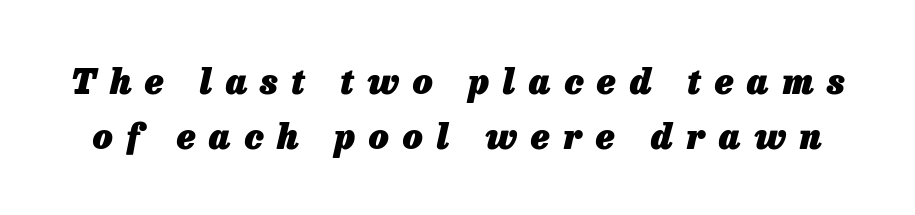
{"italic": "yes", "lean": "right", "slant_degrees": 13, "bold": "yes", "weight": "heavy", "width": "normal", "stroke_contrast": "low", "x_height": "medium", "monospaced": "no", "underline": "no", "line_spacing": "normal", "line_spacing_ratio": 1.58, "letter_spacing": "wide", "letter_spacing_em": 0.39, "glyph_px": 35}
